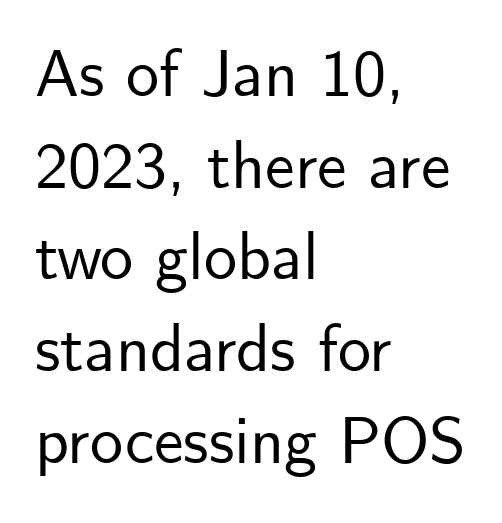
Looks like regular typesetting: each glyph gets only the width it needs. Tracking value appears to be zero — textbook default spacing. Honestly, there is no underline to notice here at all. Does the lettering tilt? It doesn't — this is upright.
